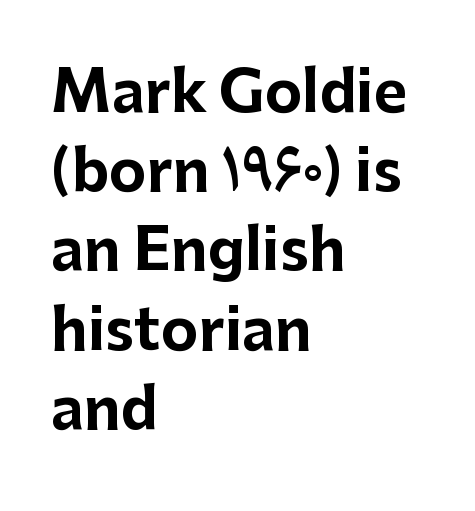
Q: Is the text bold? A: Yes.
Q: Is the text italic (slanted)? A: No, it is upright.
Q: Is the typeface a serif or a sans-serif typeface? A: Sans-serif.
Q: Is the text underlined? A: No.
Q: How is the paragraph aligned? A: Left-aligned.
Q: Is the spacing between letters normal or unusually wide? A: Normal.
Q: Is the spacing between lines tight, normal or loose? A: Normal.
Q: Width (condensed, normal, or wide)? A: Normal.
Q: Stroke contrast? A: Low.
Q: x-height? A: Medium.
Q: Monospaced? A: No.
